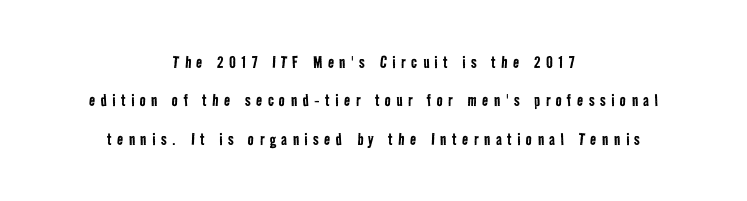
Q: Is the text bold? A: No.
Q: Is the text underlined? A: No.
Q: How is the paragraph aligned? A: Centered.
Q: Is the spacing between letters normal or unusually wide? A: Unusually wide.
Q: Is the spacing between lines tight, normal or loose? A: Loose.
